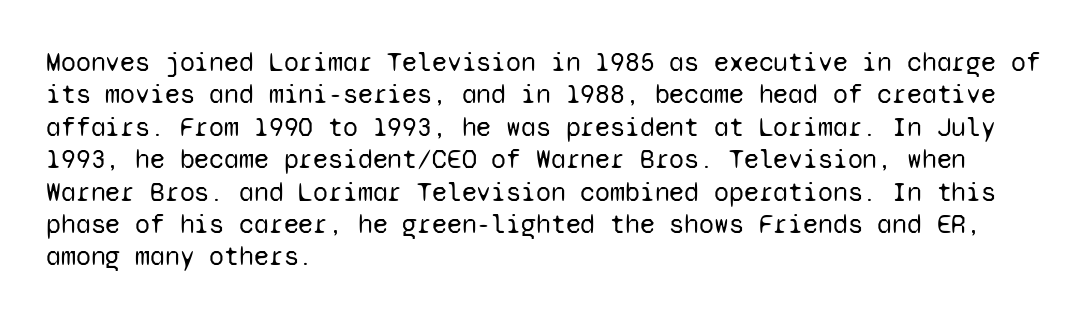
The font is comparable to plain body text, perhaps lighter. Line starts are locked; line ends wander. Nothing unusual about the tracking: characters are spaced as the font intends. The type sits square on the baseline with zero lean. Rule under the text: the space is simply empty.
